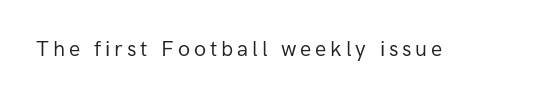
Q: Is the text bold? A: No.
Q: Is the text italic (slanted)? A: No, it is upright.
Q: Is the text underlined? A: No.
